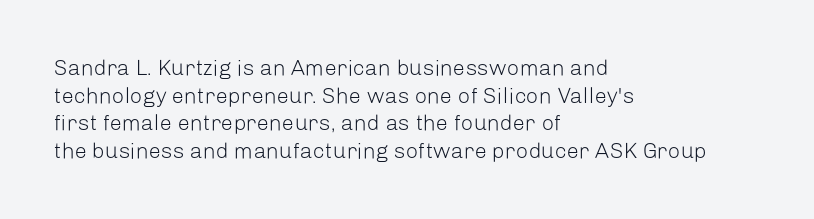
The image shows 22 px text type, upright; set left-aligned, normal line spacing (1.26x), normal letter spacing, not underlined.
